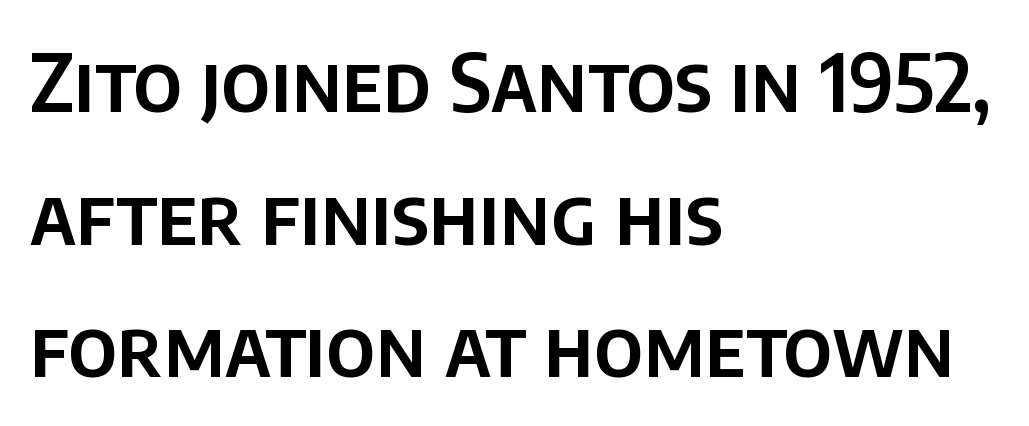
The image shows 79 px sans-serif type, upright; set left-aligned, normal line spacing (1.68x), normal letter spacing, not underlined; low stroke contrast and a large x-height.
